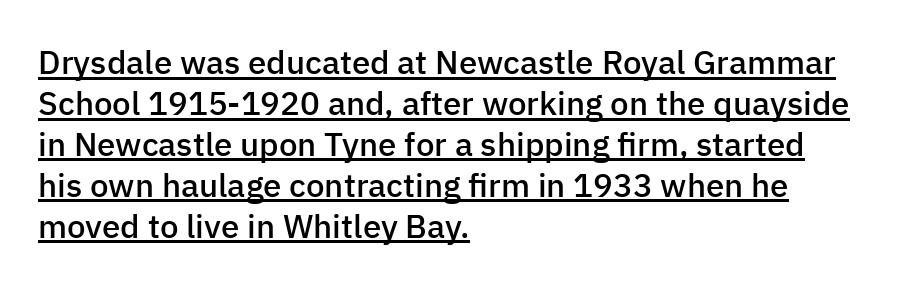
Quick note: not italic, upright. These words are printed semibold, heavier than regular yet not bold. The letters advance in unequal steps, a hallmark of proportional type. The setting favours the left margin, as ordinary paragraphs usually do. Nope, no serifs anywhere on these letters. Compared with typical body copy, the letter spacing here is the same.
